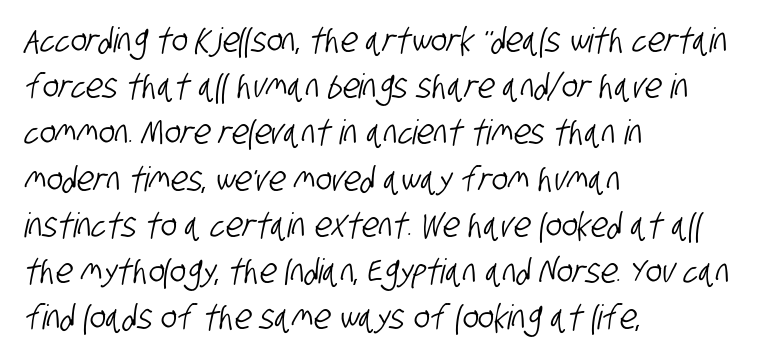
Q: Is the typeface a serif or a sans-serif typeface? A: Sans-serif.
Q: Is the text underlined? A: No.
Q: How is the paragraph aligned? A: Left-aligned.
Q: Is the spacing between letters normal or unusually wide? A: Normal.
Q: Is the spacing between lines tight, normal or loose? A: Normal.
Q: Width (condensed, normal, or wide)? A: Condensed.
Q: Stroke contrast? A: Low.
Q: x-height? A: Large.
Q: Monospaced? A: No.
